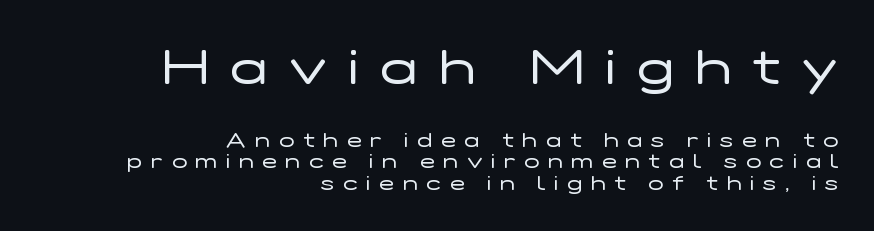
The vertical gap from one line to the next is small. Ordinary non-slanted type is in use. Caption: upper text group enlarged, lower text group reduced. Glance below the letters and you will spot only blank space.
